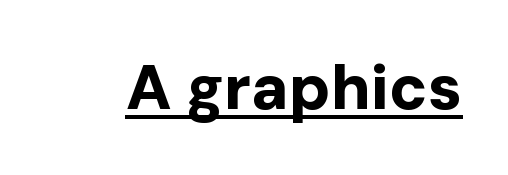
{"serif": "no", "italic": "no", "bold": "yes", "weight": "bold", "width": "normal", "stroke_contrast": "low", "x_height": "medium", "monospaced": "no", "underline": "yes", "letter_spacing": "normal", "letter_spacing_em": 0.0, "glyph_px": 63}
